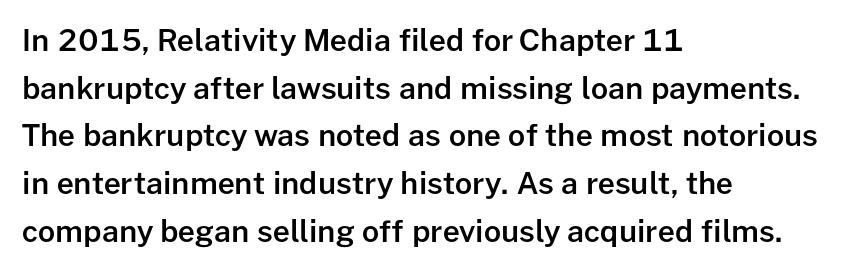
The image shows 30 px semibold sans-serif type, upright; set left-aligned, normal line spacing (1.59x), normal letter spacing, not underlined; low stroke contrast and a medium x-height.
